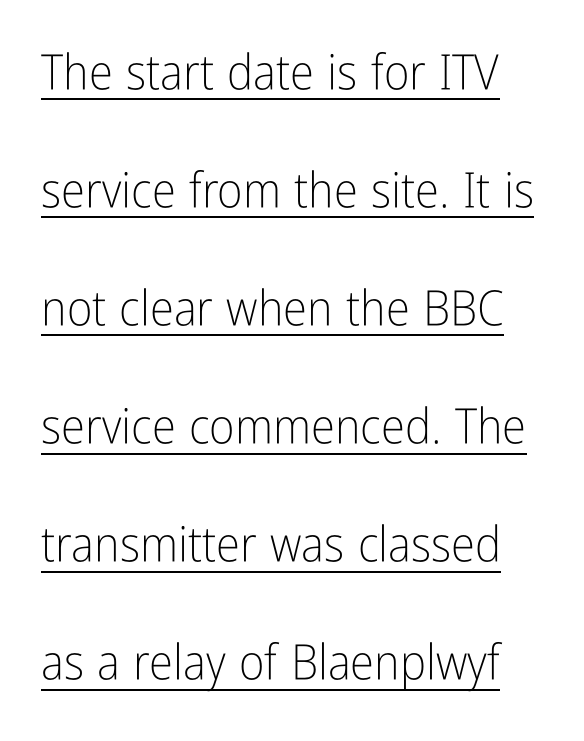
{"serif": "no", "italic": "no", "bold": "no", "weight": "light", "width": "condensed", "stroke_contrast": "low", "x_height": "medium", "monospaced": "no", "underline": "yes", "line_spacing": "loose", "line_spacing_ratio": 2.41, "letter_spacing": "normal", "letter_spacing_em": 0.0, "glyph_px": 49}
